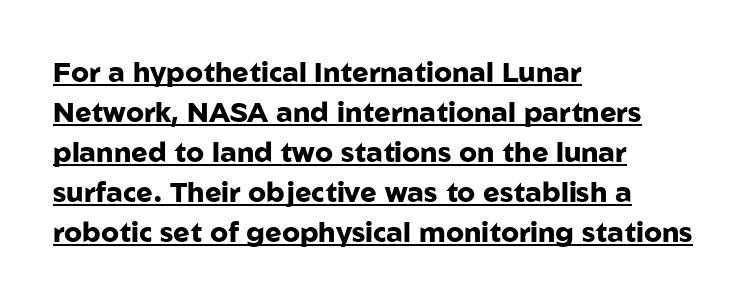
The image shows 28 px heavy sans-serif type, upright; set left-aligned, normal line spacing (1.43x), normal letter spacing, underlined; low stroke contrast and a medium x-height.
